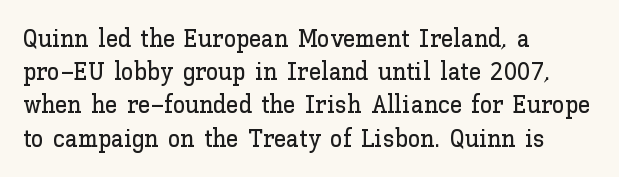
The image shows 25 px text type, upright; set left-aligned, normal line spacing (1.33x), normal letter spacing, not underlined.
